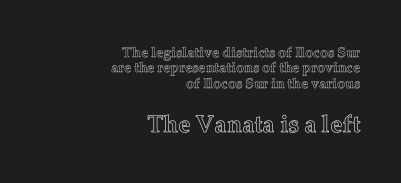
The image shows 24 px text type, upright; set right-aligned, tight line spacing (1.09x), normal letter spacing, not underlined; the second (bottom) block is 1.71x larger.
